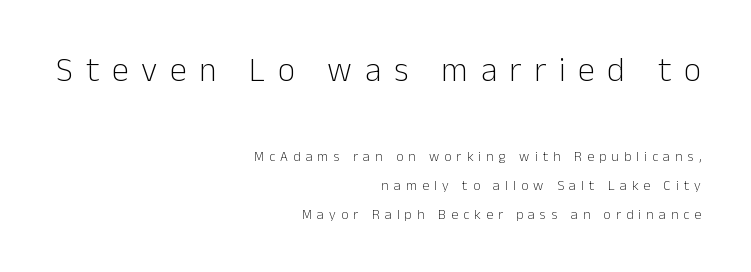
You could not count columns in this text — the font is proportionally spaced. Heaviness? Minimal to ordinary, like unemphasized prose. Does the type have serifs? No, each stem ends abruptly. When letters stand straight like this, we call the style roman or upright.
